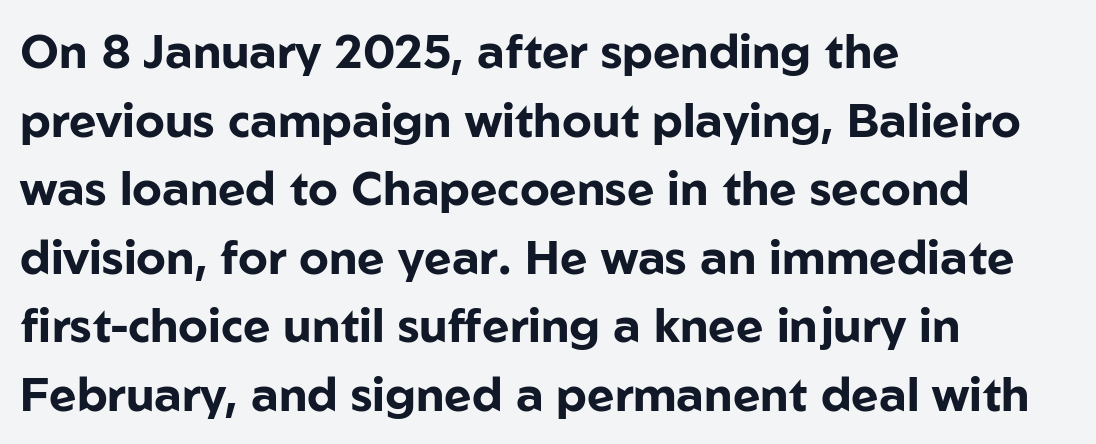
No word sits above an underline. If you drew a ruler down the left edge, every line would touch it. Compared with typical paragraphs, the rows here are spaced about the same. No feet cap the strokes, marking this as sans-serif type. You can tell it's not italic because the verticals are truly vertical.
